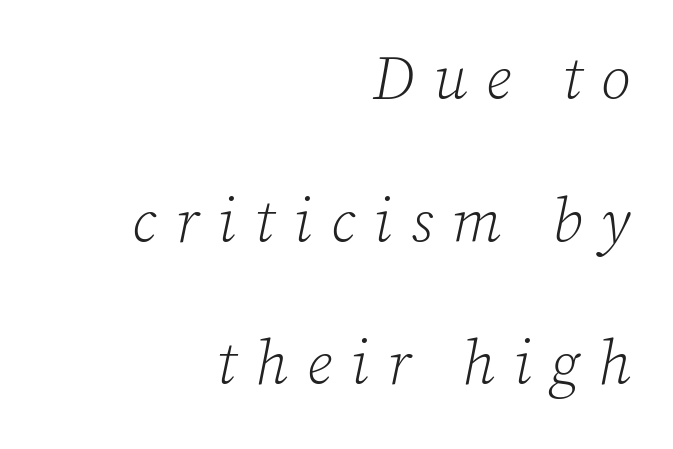
{"serif": "yes", "italic": "yes", "lean": "right", "slant_degrees": 12, "bold": "no", "weight": "light", "width": "normal", "stroke_contrast": "low", "x_height": "medium", "monospaced": "no", "underline": "no", "align": "right", "line_spacing": "loose", "line_spacing_ratio": 2.34, "letter_spacing": "wide", "letter_spacing_em": 0.31, "glyph_px": 61}
